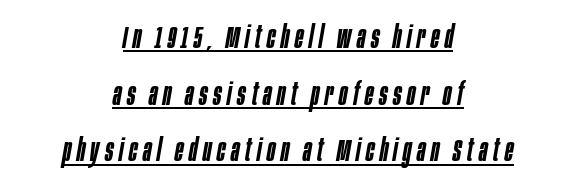
{"italic": "yes", "lean": "right", "slant_degrees": 10, "bold": "semi", "weight": "semibold", "width": "condensed", "stroke_contrast": "low", "x_height": "large", "monospaced": "no", "underline": "yes", "align": "center", "line_spacing_ratio": 1.83, "glyph_px": 31}
